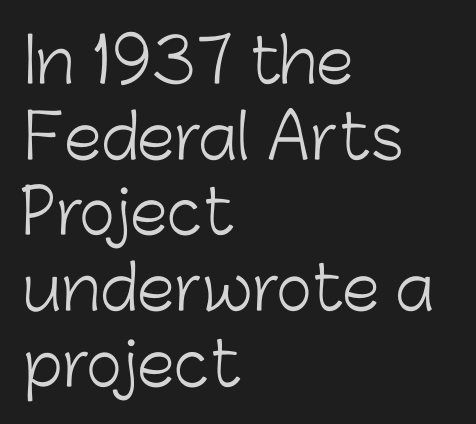
The typeface has the unassuming heft of standard copy or less. This rendering leaves character spacing at its baseline value. These lines stack with their left ends in a neat column. Serifs: no, the terminals of the letterforms are clean. A bare baseline throughout the passage. Is there any slant? The stems are plumb.
